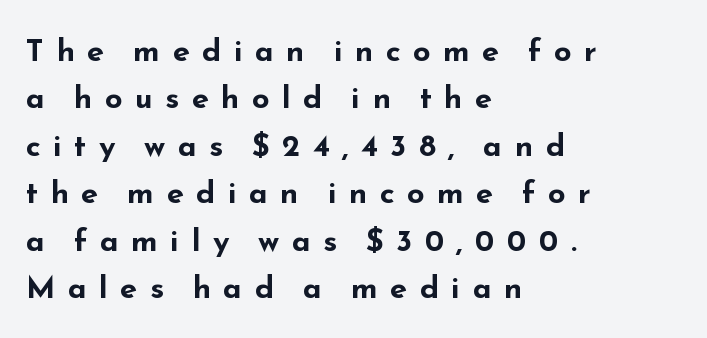
If you drew a ruler down the left edge, every line would touch it. The horizontal fit of the characters is loose and conspicuously gappy. The glyphs are unaccompanied by any horizontal stroke below them. Font category for this specimen: sans-serif.
